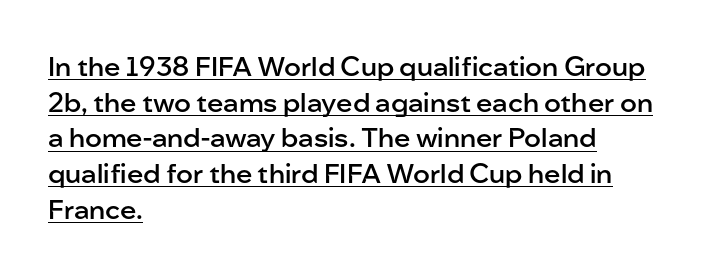
{"italic": "no", "bold": "semi", "underline": "yes", "align": "left", "line_spacing": "normal", "line_spacing_ratio": 1.32, "letter_spacing": "normal", "letter_spacing_em": 0.0, "glyph_px": 27}
